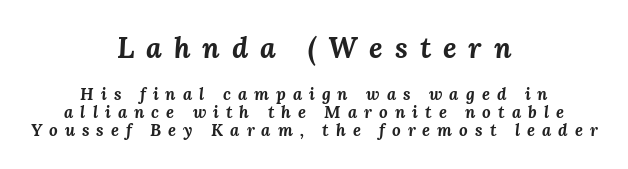
The image shows 29 px bold type, italic (leaning right); set centered, tight line spacing (1.06x), unusually wide letter spacing (+0.41 em), not underlined; the first (top) block is 1.71x larger; medium stroke contrast and a medium x-height.
